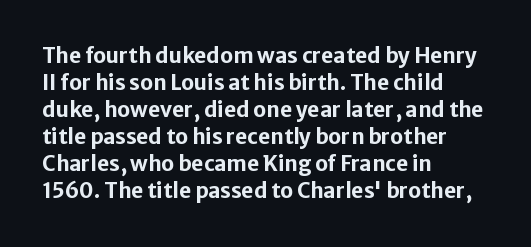
The space directly below the letters is spotless. In terms of leading, this rendering sits right in the middle. Notice how the stems are strictly vertical — no italics here. Honestly, the letter spacing is just normal — you wouldn't notice it. Typesetter's note: full bold, strokes at maximum text heaviness.
